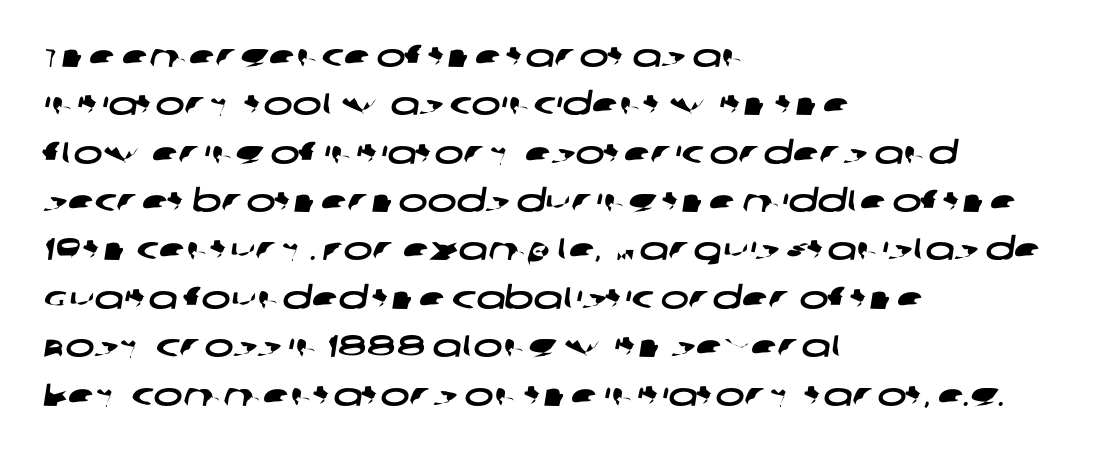
The gaps between neighbouring characters are ordinary and unremarkable. The area under the type is left untouched. A typesetter would call this proportional, since set widths differ per character. Does the copy run flush right? No — it runs flush left. Whoever set this chose a conventional vertical rhythm.
